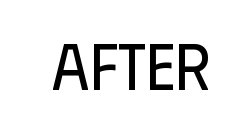
{"serif": "no", "italic": "no", "bold": "no", "weight": "regular", "width": "condensed", "stroke_contrast": "low", "x_height": "large", "monospaced": "no", "underline": "no", "letter_spacing": "normal", "letter_spacing_em": 0.0, "glyph_px": 66}
